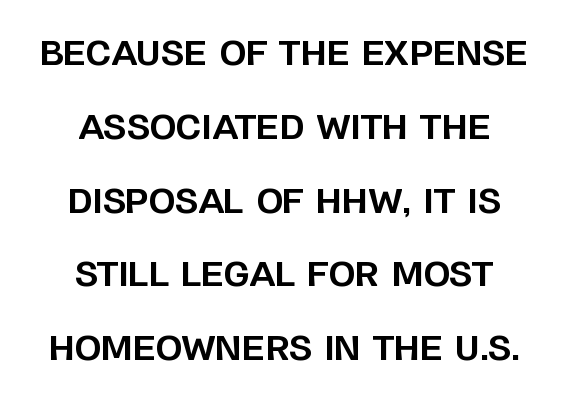
Q: Is the text bold? A: Yes.
Q: Is the text italic (slanted)? A: No, it is upright.
Q: Is the typeface a serif or a sans-serif typeface? A: Sans-serif.
Q: Is the text underlined? A: No.
Q: Is the spacing between letters normal or unusually wide? A: Normal.
Q: Is the spacing between lines tight, normal or loose? A: Loose.
Q: Width (condensed, normal, or wide)? A: Normal.
Q: Stroke contrast? A: Low.
Q: x-height? A: Large.
Q: Monospaced? A: No.
